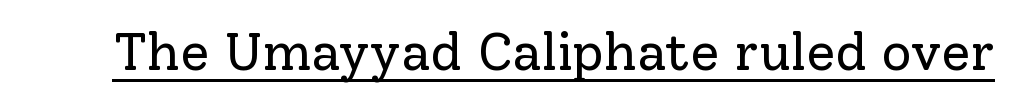
Q: Is the text bold? A: No.
Q: Is the text italic (slanted)? A: No, it is upright.
Q: Is the typeface a serif or a sans-serif typeface? A: Serif.
Q: Is the text underlined? A: Yes.
Q: Is the spacing between letters normal or unusually wide? A: Normal.
Q: Width (condensed, normal, or wide)? A: Normal.
Q: Stroke contrast? A: Low.
Q: x-height? A: Medium.
Q: Monospaced? A: No.
